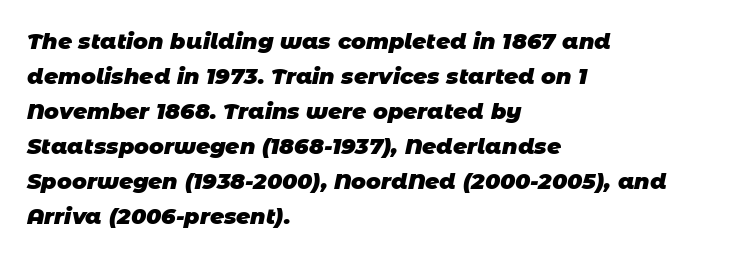
{"bold": "yes", "underline": "no", "align": "left", "line_spacing": "normal", "line_spacing_ratio": 1.59, "letter_spacing": "normal", "letter_spacing_em": 0.0, "glyph_px": 22}
